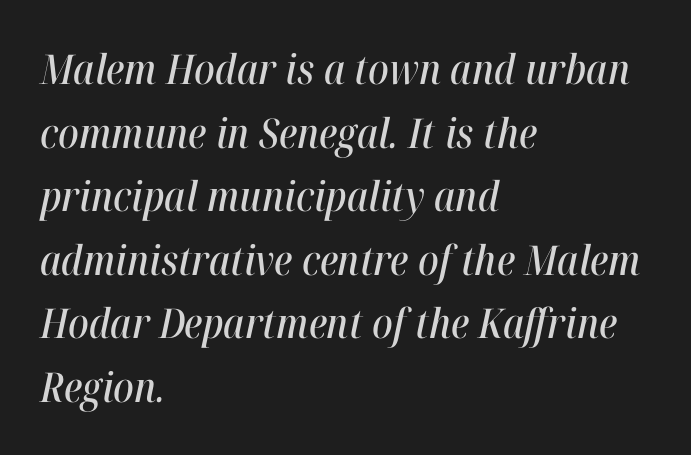
{"italic": "yes", "lean": "right", "slant_degrees": 12, "width": "condensed", "stroke_contrast": "high", "x_height": "medium", "monospaced": "no", "underline": "no", "align": "left", "line_spacing": "normal", "line_spacing_ratio": 1.55, "letter_spacing": "normal", "letter_spacing_em": 0.0, "glyph_px": 41}
